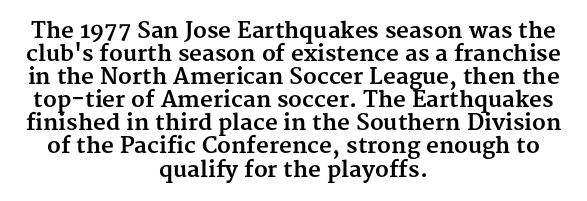
Q: Is the text bold? A: Yes.
Q: Is the text italic (slanted)? A: No, it is upright.
Q: Is the text underlined? A: No.
Q: How is the paragraph aligned? A: Centered.
Q: Is the spacing between letters normal or unusually wide? A: Normal.
Q: Is the spacing between lines tight, normal or loose? A: Tight.
